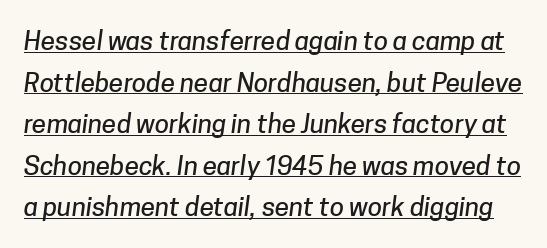
{"underline": "yes", "line_spacing": "normal", "line_spacing_ratio": 1.6, "letter_spacing": "normal", "letter_spacing_em": 0.0, "glyph_px": 26}
